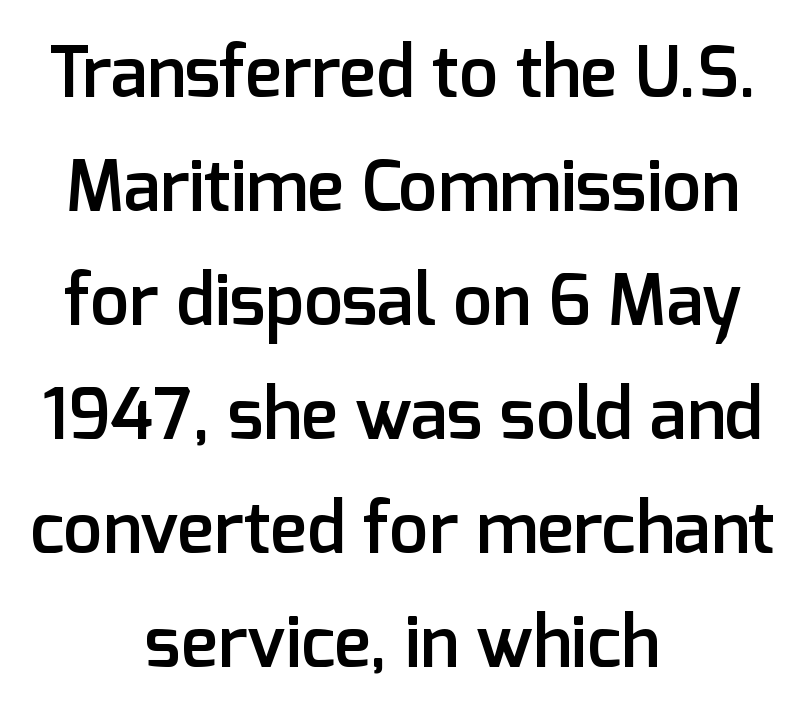
The passage shown stacks its lines at a standard gap. Each letter keeps its own natural width here, so spacing adapts to shape. If you folded the block vertically in half, each line would mirror itself in length. The gaps between neighbouring characters are ordinary and unremarkable. In terms of posture, this sample is upright. The glyphs are unaccompanied by any horizontal stroke below them.
